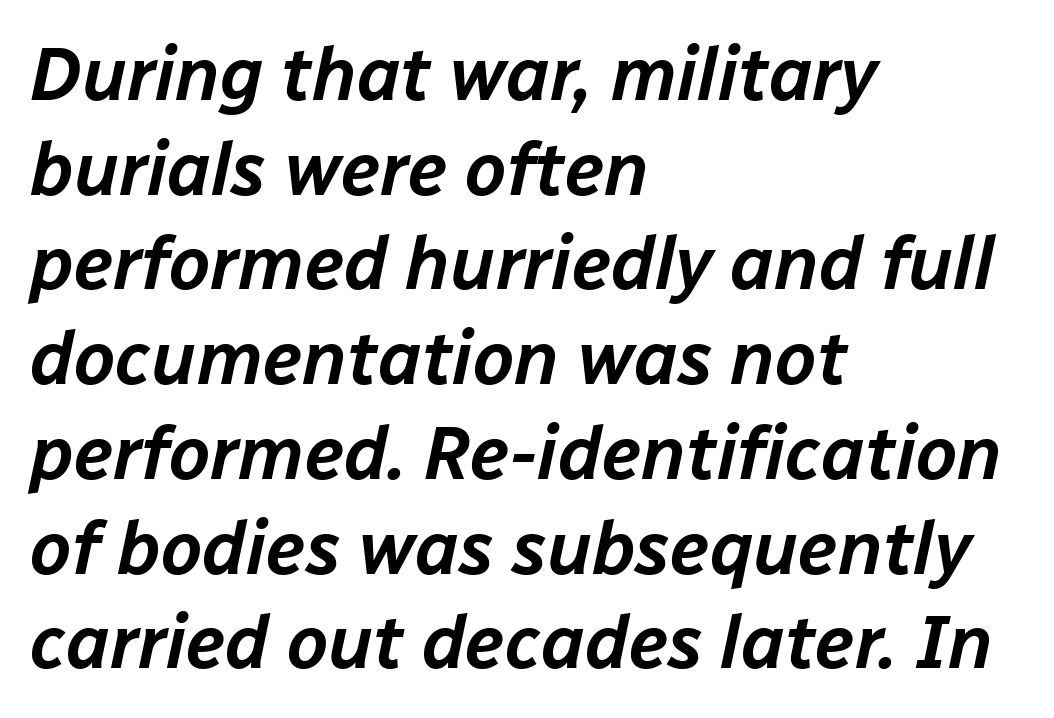
{"italic": "yes", "lean": "right", "slant_degrees": 12, "width": "normal", "stroke_contrast": "low", "x_height": "medium", "monospaced": "no", "underline": "no", "align": "left", "line_spacing": "normal", "line_spacing_ratio": 1.28, "letter_spacing": "normal", "letter_spacing_em": 0.0, "glyph_px": 74}
